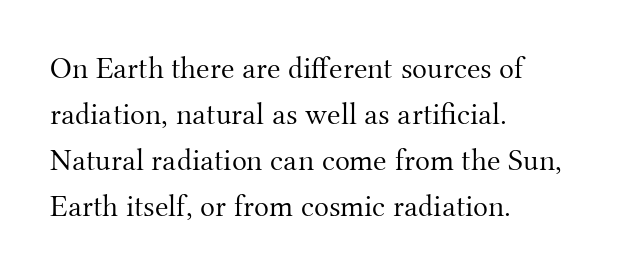
{"serif": "yes", "italic": "no", "bold": "no", "weight": "light", "width": "normal", "stroke_contrast": "medium", "x_height": "small", "monospaced": "no", "underline": "no", "align": "left", "line_spacing": "normal", "line_spacing_ratio": 1.48, "letter_spacing": "normal", "letter_spacing_em": 0.0, "glyph_px": 31}
